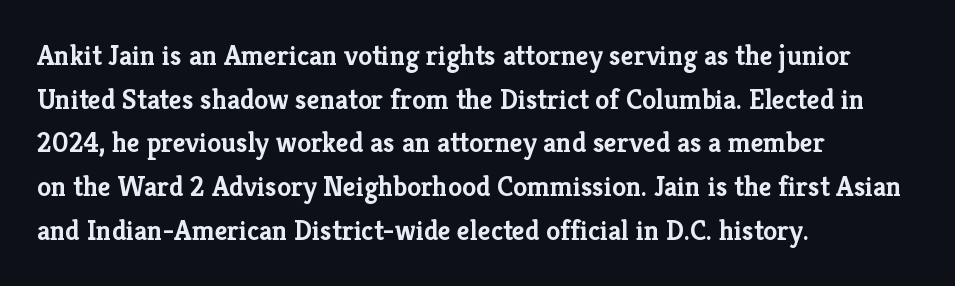
Q: Is the text bold? A: Yes.
Q: Is the text italic (slanted)? A: No, it is upright.
Q: Is the typeface a serif or a sans-serif typeface? A: Serif.
Q: Is the text underlined? A: No.
Q: How is the paragraph aligned? A: Left-aligned.
Q: Is the spacing between letters normal or unusually wide? A: Normal.
Q: Is the spacing between lines tight, normal or loose? A: Normal.
Q: Width (condensed, normal, or wide)? A: Normal.
Q: Stroke contrast? A: Low.
Q: x-height? A: Medium.
Q: Monospaced? A: No.
